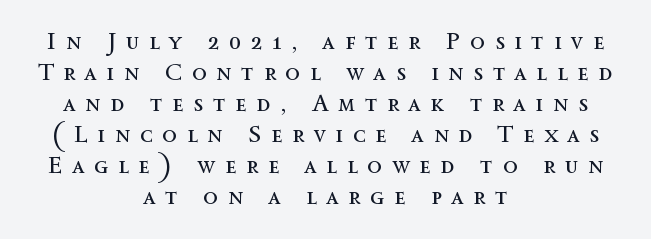
The compositor balanced each line on the midline. The font sits on the lighter half of the weight spectrum, regular included. Check under the words: just untouched page. This block has exactly the height ordinary leading produces. Between one letter and the next there's a generous, obvious gap.
